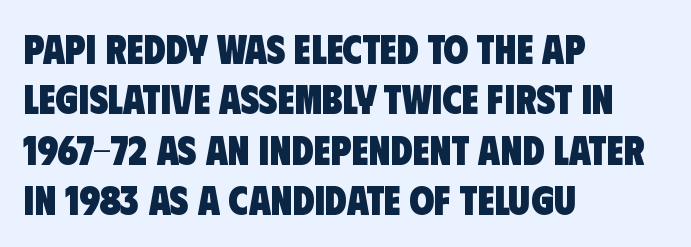
These lines are rendered in a variable-pitch font. I'd call this a sans setting — the letters go barefoot. Nothing unusual about the tracking: characters are spaced as the font intends. Leftover space on each line is placed entirely after the last word. Compared with typical paragraphs, the rows here are spaced about the same. Type without underlining.
